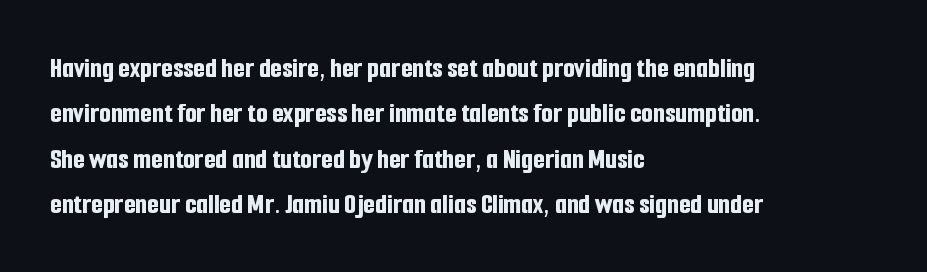
The image shows 30 px bold, condensed sans-serif type, upright; set left-aligned, normal line spacing (1.51x), normal letter spacing, not underlined; low stroke contrast and a medium x-height.
